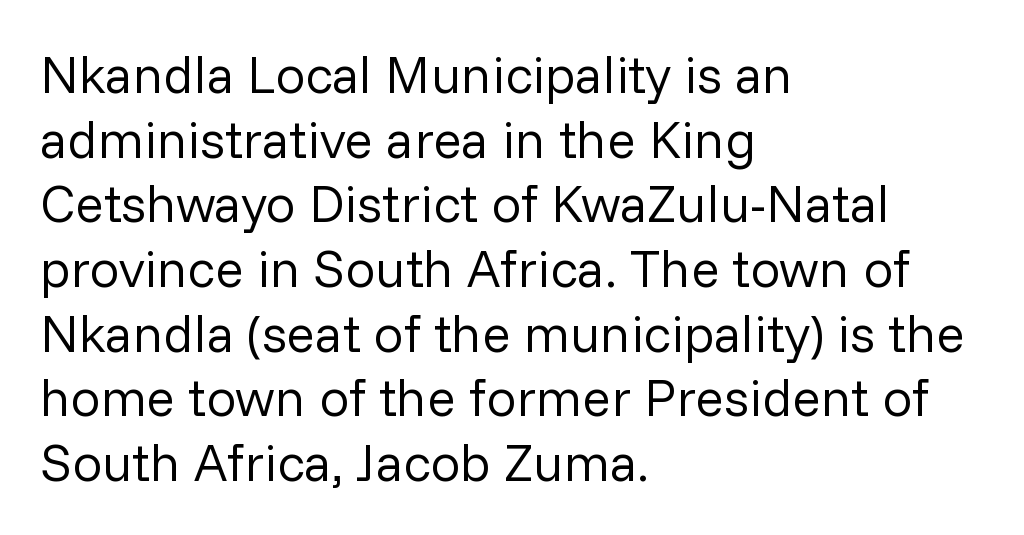
Q: Is the text bold? A: No.
Q: Is the text italic (slanted)? A: No, it is upright.
Q: Is the typeface a serif or a sans-serif typeface? A: Sans-serif.
Q: Is the text underlined? A: No.
Q: How is the paragraph aligned? A: Left-aligned.
Q: Is the spacing between letters normal or unusually wide? A: Normal.
Q: Width (condensed, normal, or wide)? A: Normal.
Q: Stroke contrast? A: Low.
Q: x-height? A: Medium.
Q: Monospaced? A: No.
